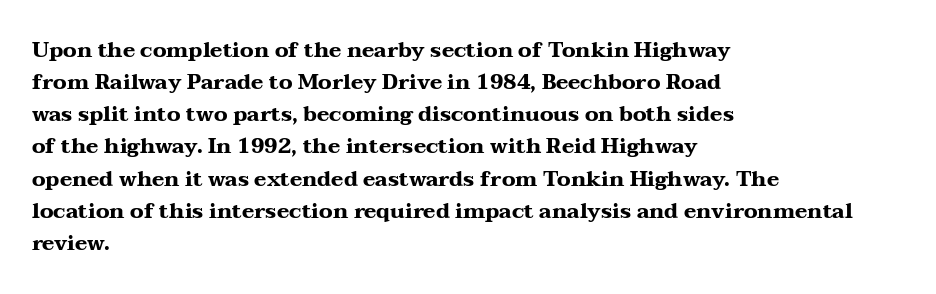
The image shows 21 px bold type, upright; set left-aligned, normal line spacing (1.53x), normal letter spacing, not underlined.
